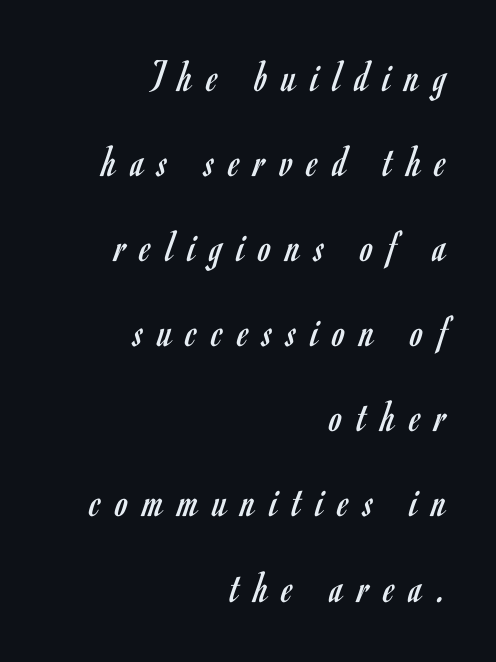
{"serif": "no", "bold": "no", "weight": "regular", "width": "condensed", "stroke_contrast": "low", "x_height": "small", "monospaced": "no", "underline": "no", "align": "right", "line_spacing_ratio": 1.85, "letter_spacing": "wide", "letter_spacing_em": 0.32, "glyph_px": 46}
